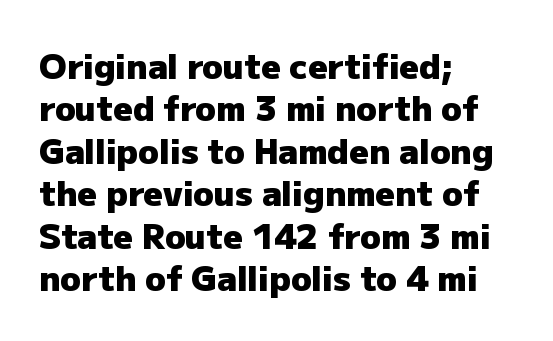
The image shows 34 px heavy sans-serif type, upright; set left-aligned, normal line spacing (1.25x), normal letter spacing, not underlined; low stroke contrast and a medium x-height.
